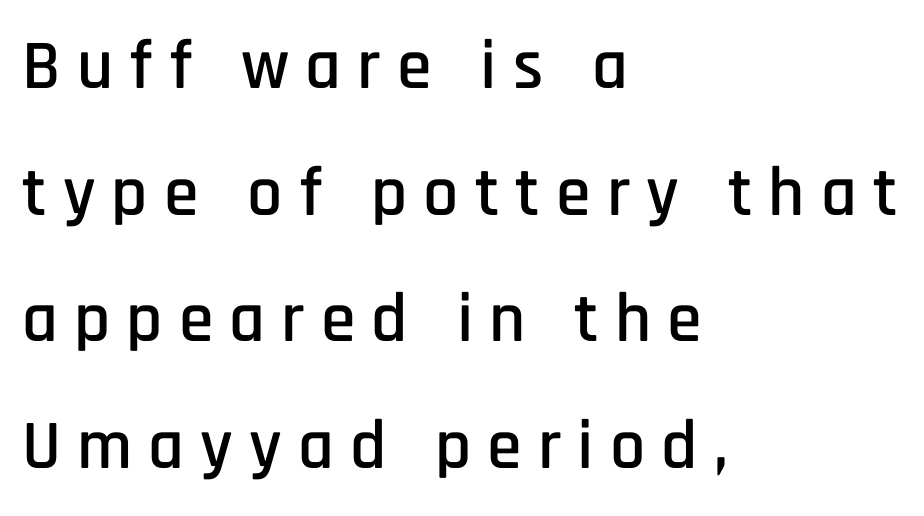
Q: Is the text italic (slanted)? A: No, it is upright.
Q: Is the typeface a serif or a sans-serif typeface? A: Sans-serif.
Q: Is the text underlined? A: No.
Q: How is the paragraph aligned? A: Left-aligned.
Q: Is the spacing between letters normal or unusually wide? A: Unusually wide.
Q: Width (condensed, normal, or wide)? A: Condensed.
Q: Stroke contrast? A: Low.
Q: x-height? A: Large.
Q: Monospaced? A: No.
